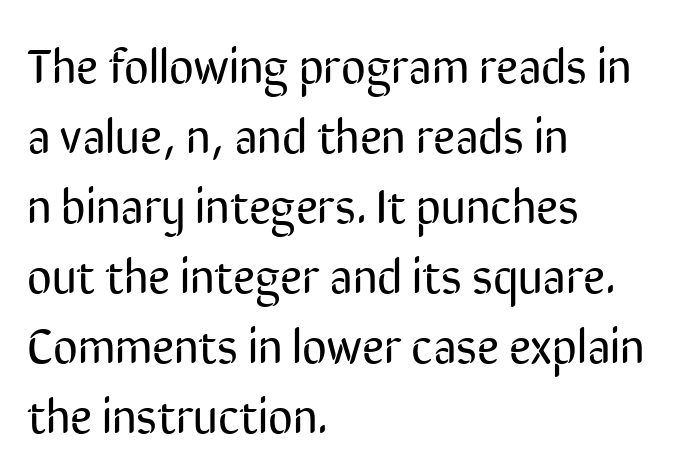
Visually the block forms a straight wall on the left and a jagged coastline on the right. How are the letters spaced? Ordinarily, with no added tracking. Style check: upright. Varying glyph widths throughout — classic text-font behaviour.
